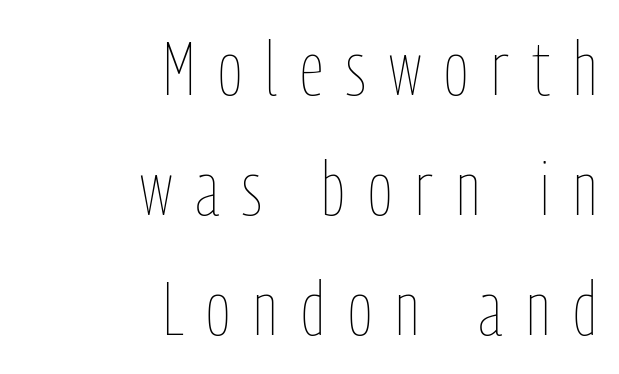
Notice how the stems are strictly vertical — no italics here. The rendering uses natural spacing where letterforms have individual widths. The passage shown has open, widely tracked lettering throughout. Each stroke keeps to a modest, everyday thickness or less. Compared with a flush-left layout, this one pins lines to the opposite, right side.
